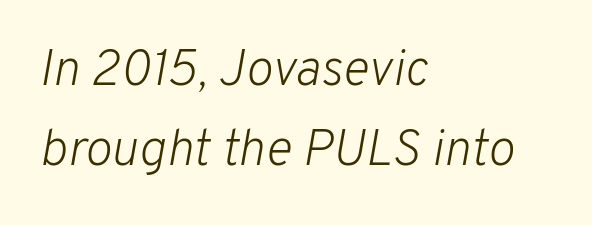
Here the glyphs are tracked normally, forming tight word shapes. The baseline area is clear. An italicized treatment has been applied to the whole sample. Teacher's note: observe the even left margin — that is flush-left alignment. Each letter keeps its own natural width here, so spacing adapts to shape. The lines sit at an ordinary, default distance from one another.
